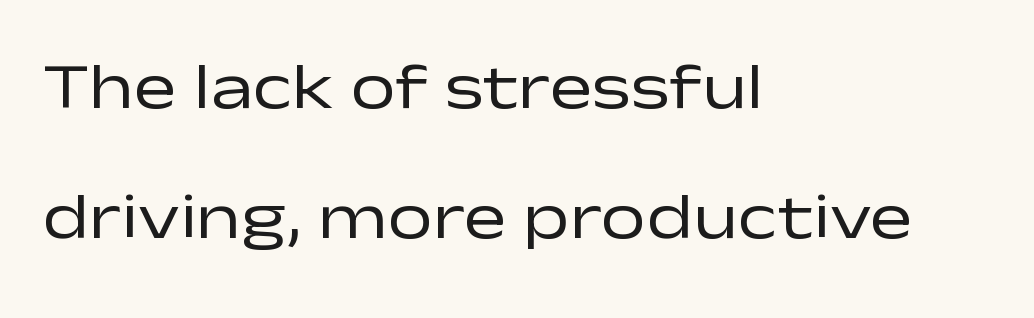
{"serif": "no", "italic": "no", "bold": "no", "weight": "regular", "width": "wide", "stroke_contrast": "low", "x_height": "medium", "monospaced": "no", "underline": "no", "align": "left", "line_spacing": "loose", "line_spacing_ratio": 2.03, "letter_spacing": "normal", "letter_spacing_em": 0.0, "glyph_px": 64}
